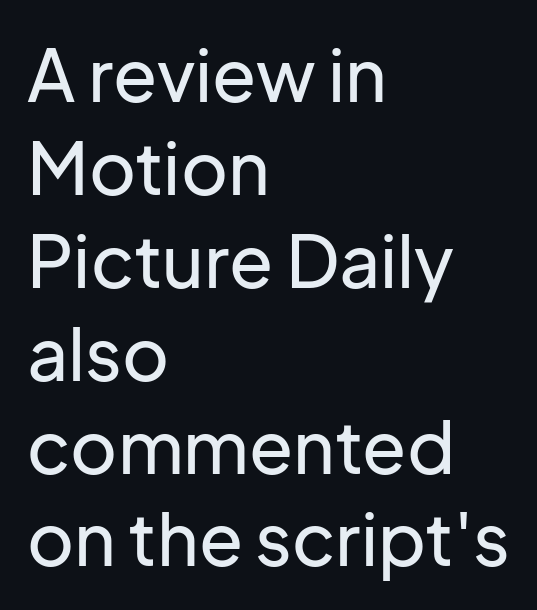
The rendering uses natural spacing where letterforms have individual widths. Tracking here is standard; glyphs follow each other at the usual distance. No italicization has been applied; the sample stays upright. Students, observe: this is what conventionally led text looks like. This sample uses a sans-serif face.
